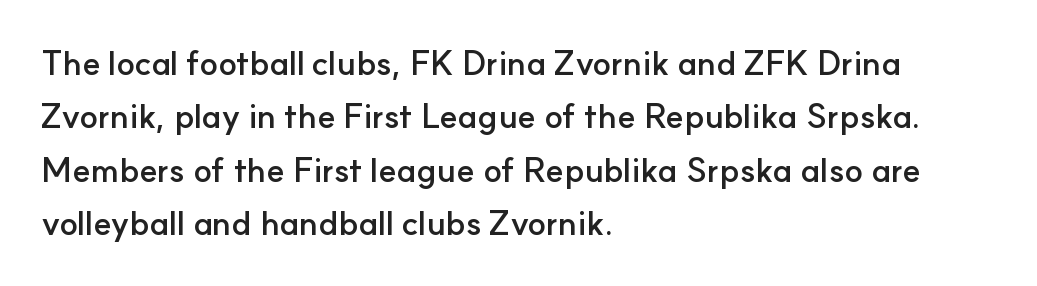
The image shows 34 px semibold sans-serif type, upright; set left-aligned, normal line spacing (1.57x), normal letter spacing, not underlined; low stroke contrast and a small x-height.
